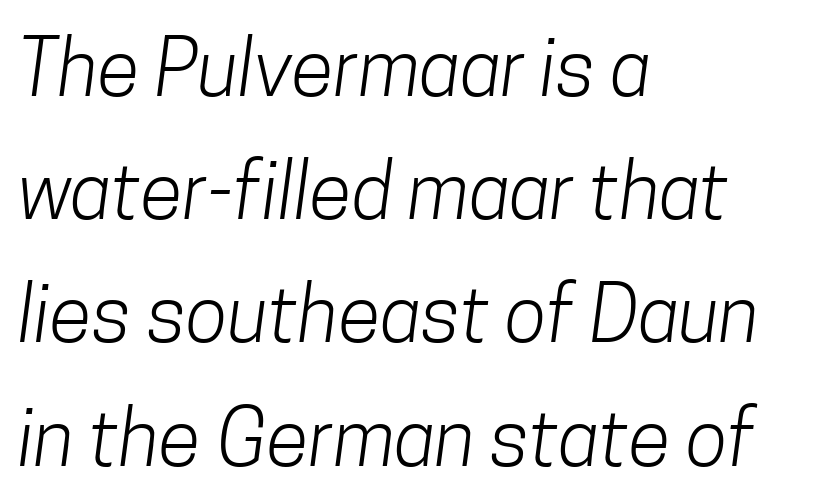
The image shows 78 px light, condensed sans-serif type; set left-aligned, normal line spacing (1.58x), normal letter spacing, not underlined; low stroke contrast and a medium x-height.
